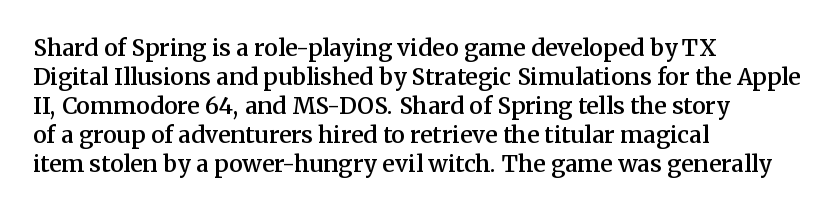
Q: Is the text bold? A: Semi-bold.
Q: Is the text italic (slanted)? A: No, it is upright.
Q: Is the text underlined? A: No.
Q: How is the paragraph aligned? A: Left-aligned.
Q: Is the spacing between letters normal or unusually wide? A: Normal.
Q: Is the spacing between lines tight, normal or loose? A: Normal.
